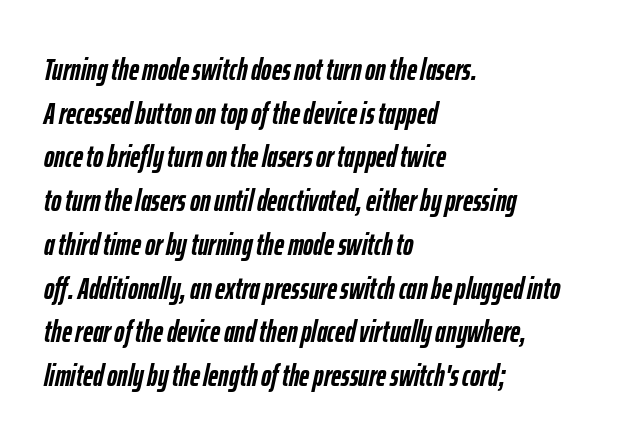
You could call the tracking neutral — neither tight nor loose. Honestly, the row spacing looks completely unremarkable. Quick note: underline off. The passage shown is typed in a proportional face where columns would drift.
